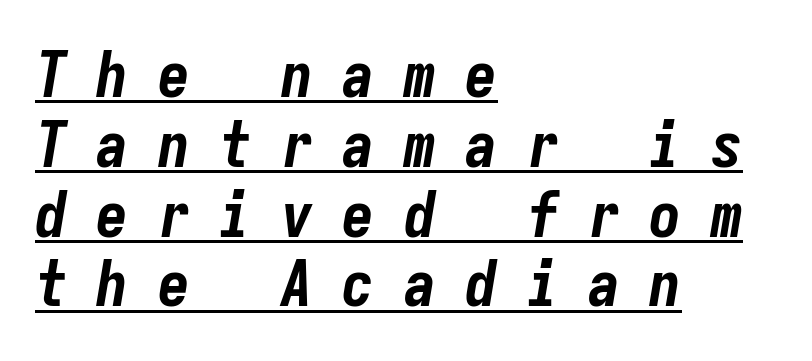
Q: Is the text bold? A: Yes.
Q: Is the text italic (slanted)? A: Yes, it leans right by about 9 degrees.
Q: Is the text underlined? A: Yes.
Q: How is the paragraph aligned? A: Left-aligned.
Q: Is the spacing between letters normal or unusually wide? A: Unusually wide.
Q: Is the spacing between lines tight, normal or loose? A: Tight.
Q: Width (condensed, normal, or wide)? A: Condensed.
Q: Stroke contrast? A: Low.
Q: x-height? A: Medium.
Q: Monospaced? A: Yes.
